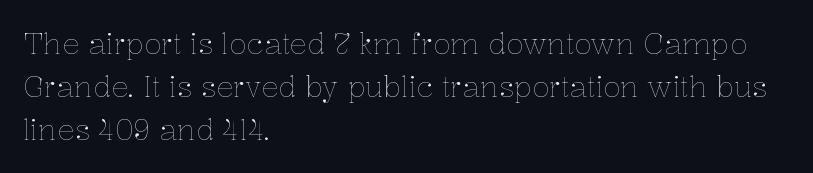
The image shows 29 px thin type, upright; set left-aligned, normal line spacing (1.49x), normal letter spacing, not underlined; low stroke contrast and a medium x-height.
